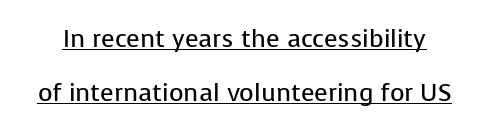
The face looks like a standard text weight, possibly lighter. A continuous stroke trails under the words, as in a hyperlink. Letter spacing: default. Loosely led — the rows are spread out.
